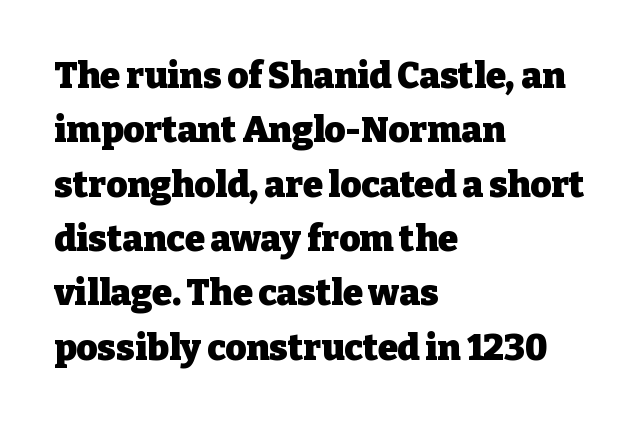
{"serif": "yes", "italic": "no", "bold": "yes", "weight": "heavy", "width": "normal", "stroke_contrast": "low", "x_height": "medium", "monospaced": "no", "underline": "no", "align": "left", "line_spacing": "normal", "line_spacing_ratio": 1.51, "letter_spacing": "normal", "letter_spacing_em": 0.0, "glyph_px": 36}
